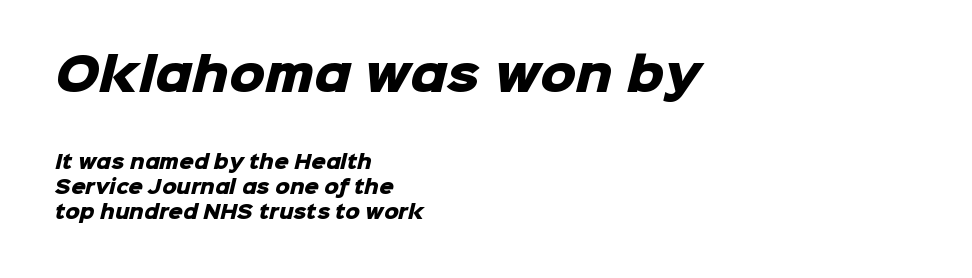
{"serif": "no", "bold": "yes", "weight": "heavy", "width": "normal", "stroke_contrast": "low", "x_height": "medium", "monospaced": "no", "underline": "no", "align": "left", "line_spacing": "normal", "line_spacing_ratio": 1.39, "letter_spacing": "normal", "letter_spacing_em": 0.0, "larger_block": "first", "size_ratio": 2.5, "glyph_px": 45}
